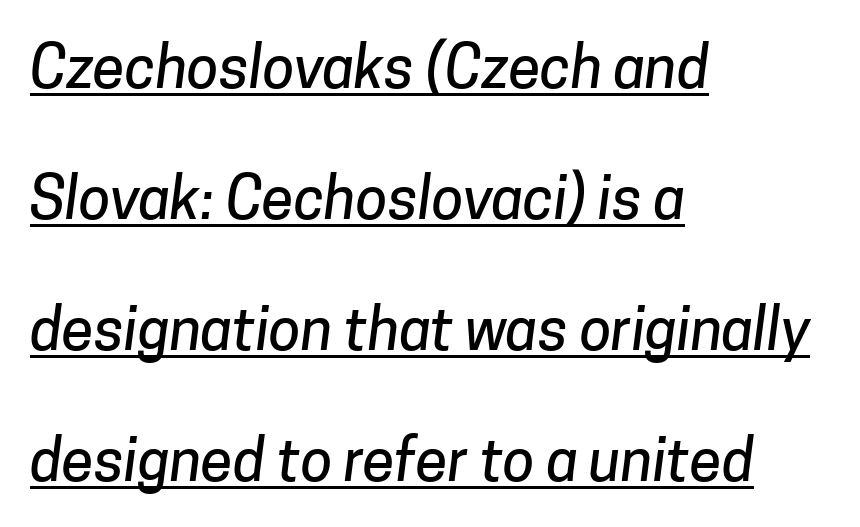
{"serif": "no", "width": "normal", "stroke_contrast": "low", "x_height": "medium", "monospaced": "no", "underline": "yes", "align": "left", "line_spacing": "loose", "line_spacing_ratio": 2.26, "letter_spacing": "normal", "letter_spacing_em": 0.0, "glyph_px": 58}
